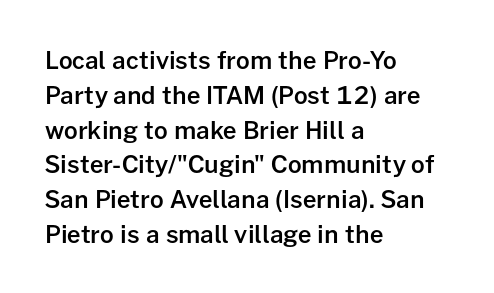
Notice how descenders clear the ascenders below comfortably — that's standard leading. It's the straight-up-and-down kind of type. Horizontally, the lines are justified to the leading edge only. Is the letter spacing exaggerated? No — it looks like the ordinary default. Semibold letterforms, between regular and bold.
